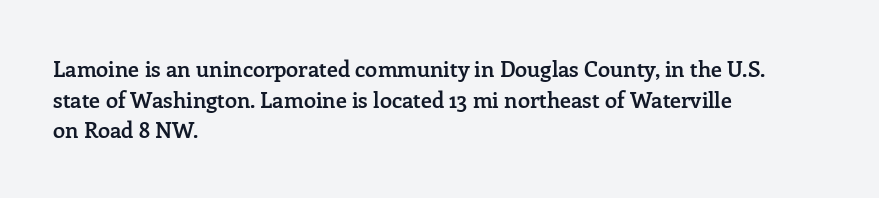
The image shows 22 px text type, upright; set left-aligned, normal line spacing (1.39x), normal letter spacing, not underlined.
